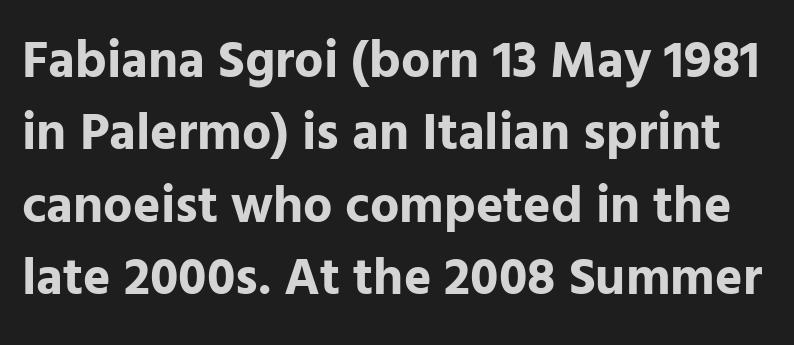
Italic? Not at all — the glyphs are vertical. Spacing verdict: proportional, widths tailored to each character. The rows are spaced the way most documents space them. In terms of letterform style, serifs are entirely absent.
